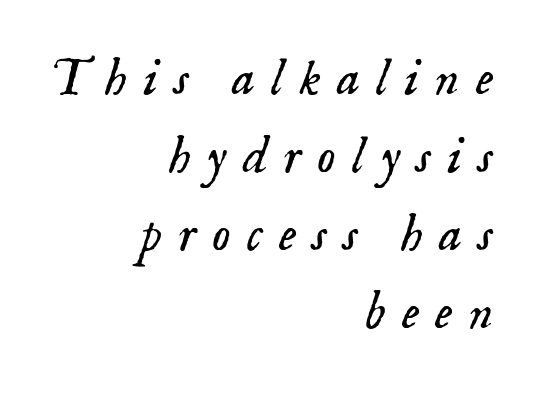
The image shows 52 px light serif type, italic (leaning right); set right-aligned, normal line spacing (1.5x), unusually wide letter spacing (+0.31 em), not underlined; low stroke contrast and a small x-height.
